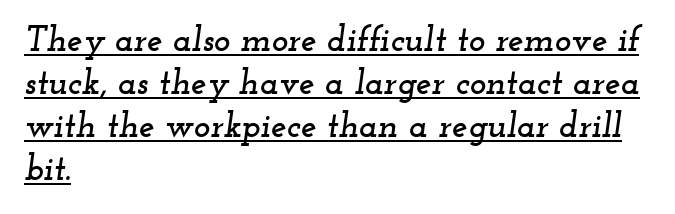
Q: Is the text italic (slanted)? A: Yes, it leans right by about 12 degrees.
Q: Is the typeface a serif or a sans-serif typeface? A: Serif.
Q: Is the text underlined? A: Yes.
Q: How is the paragraph aligned? A: Left-aligned.
Q: Is the spacing between letters normal or unusually wide? A: Normal.
Q: Width (condensed, normal, or wide)? A: Wide.
Q: Stroke contrast? A: Low.
Q: x-height? A: Small.
Q: Monospaced? A: No.
